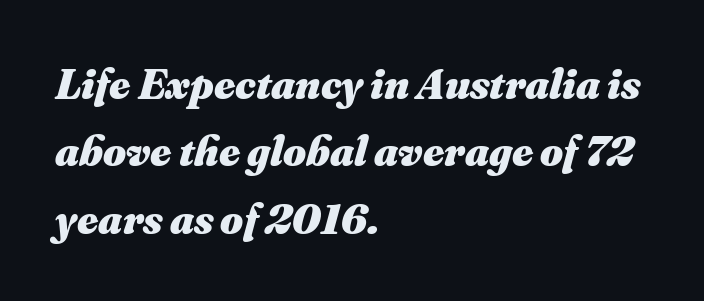
No word sits above an underline. If you measured baseline to baseline, you'd find a middling distance. Compared with ordinary roman type, these characters are visibly tilted. Spacing verdict: proportional, widths tailored to each character.
